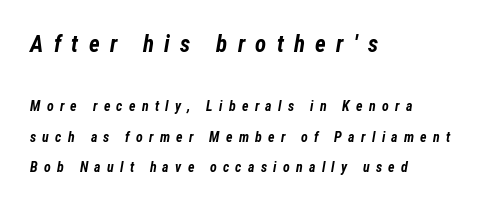
The image shows 23 px bold type, italic (leaning right); set left-aligned, loose line spacing (2.17x), unusually wide letter spacing (+0.45 em), not underlined; the first (top) block is 1.64x larger.
